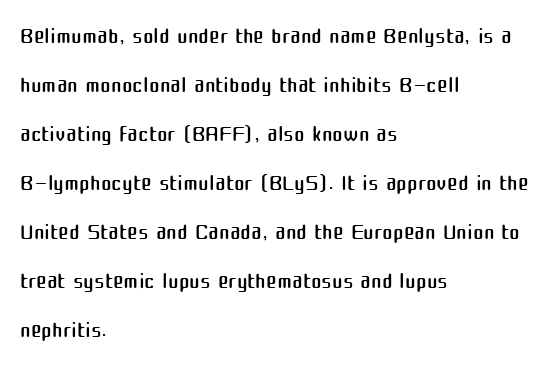
{"serif": "no", "italic": "no", "bold": "no", "weight": "regular", "width": "normal", "stroke_contrast": "medium", "x_height": "medium", "monospaced": "no", "underline": "no", "align": "left", "line_spacing": "normal", "line_spacing_ratio": 1.53, "letter_spacing": "normal", "letter_spacing_em": 0.0, "glyph_px": 32}
